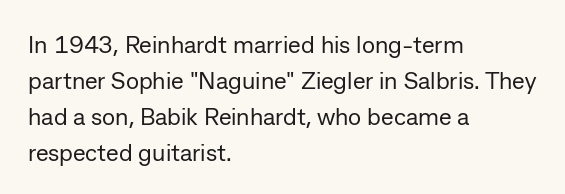
Q: Is the text bold? A: No.
Q: Is the text italic (slanted)? A: No, it is upright.
Q: Is the text underlined? A: No.
Q: How is the paragraph aligned? A: Left-aligned.
Q: Is the spacing between letters normal or unusually wide? A: Normal.
Q: Is the spacing between lines tight, normal or loose? A: Normal.
